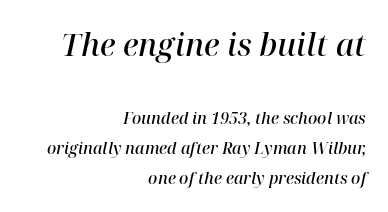
The image shows 31 px semibold serif type, italic (leaning right); set right-aligned, loose line spacing (1.9x), normal letter spacing, not underlined; the first (top) block is 1.94x larger; high stroke contrast and a medium x-height.
